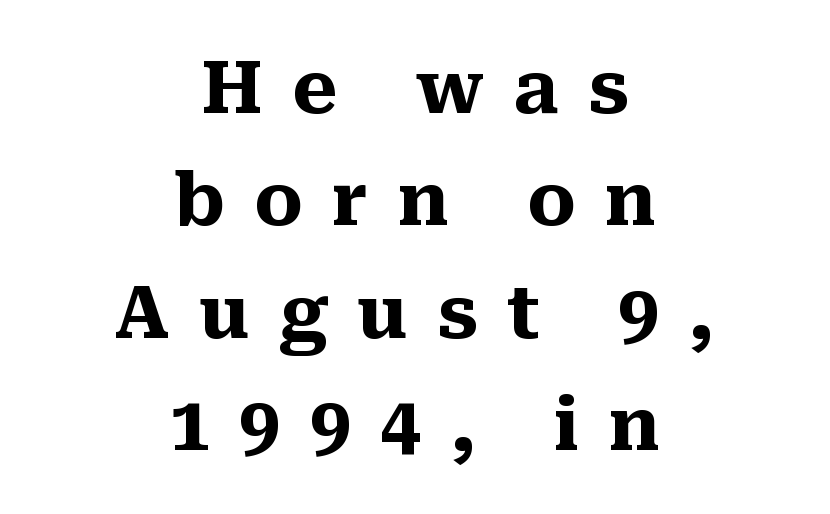
Quick note: underline off. The characters look thick and weighty, a clear bold. The leading is moderate, giving the passage an even texture. The face used here is proportionally spaced, like ordinary book or web type. What kind of face is this? One with serifs. The gaps between neighbouring characters are conspicuously large.
